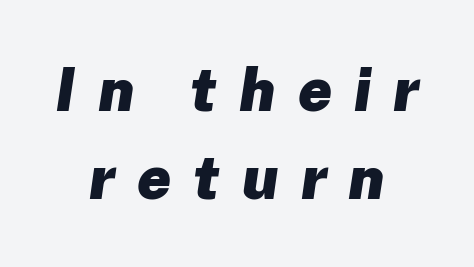
The axis of the letterforms is tilted away from vertical. The strip under each line holds only bare page. Compared with typical paragraphs, the rows here are spaced about the same. Look at the tracking — it's clearly loosened, letters drifting apart.
